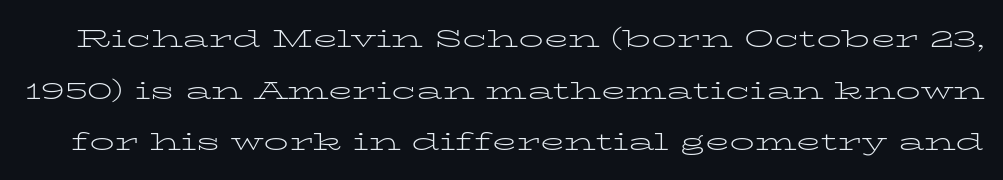
The image shows 25 px text type, upright; set loose line spacing (2.07x), normal letter spacing, not underlined.
